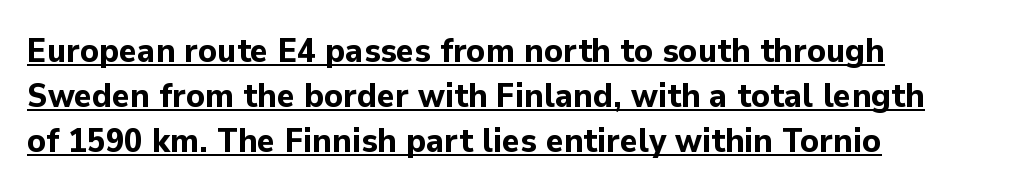
{"serif": "no", "italic": "no", "bold": "yes", "weight": "bold", "width": "normal", "stroke_contrast": "low", "x_height": "medium", "monospaced": "no", "underline": "yes", "align": "left", "line_spacing": "normal", "line_spacing_ratio": 1.33, "letter_spacing": "normal", "letter_spacing_em": 0.0, "glyph_px": 34}
